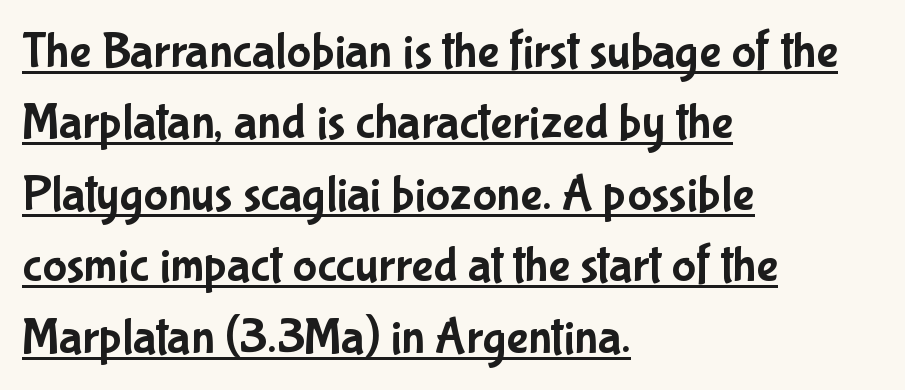
Q: Is the text italic (slanted)? A: No, it is upright.
Q: Is the typeface a serif or a sans-serif typeface? A: Sans-serif.
Q: Is the text underlined? A: Yes.
Q: How is the paragraph aligned? A: Left-aligned.
Q: Is the spacing between letters normal or unusually wide? A: Normal.
Q: Is the spacing between lines tight, normal or loose? A: Normal.
Q: Width (condensed, normal, or wide)? A: Condensed.
Q: Stroke contrast? A: Low.
Q: x-height? A: Medium.
Q: Monospaced? A: No.
